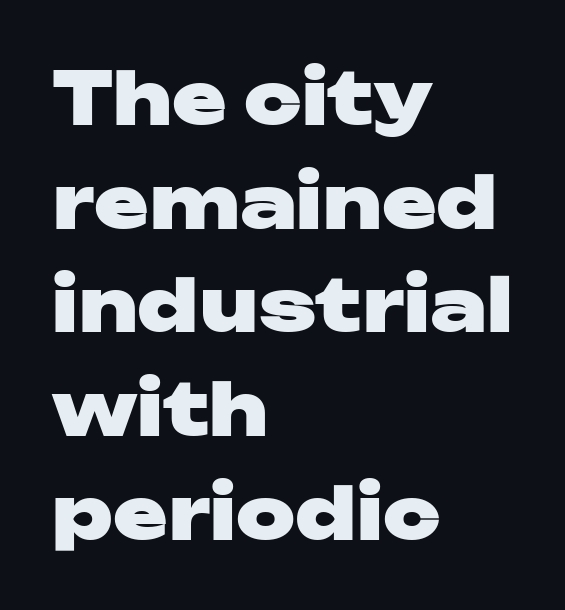
The image shows 73 px heavy, wide sans-serif type, upright; set left-aligned, normal line spacing (1.42x), normal letter spacing, not underlined; low stroke contrast and a medium x-height.
